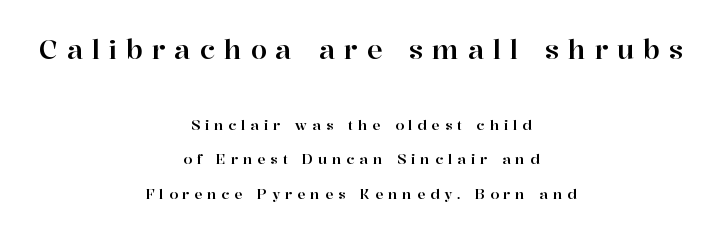
{"italic": "no", "underline": "no", "align": "center", "line_spacing": "loose", "line_spacing_ratio": 2.44, "letter_spacing": "wide", "letter_spacing_em": 0.34, "larger_block": "first", "size_ratio": 1.86, "glyph_px": 26}
